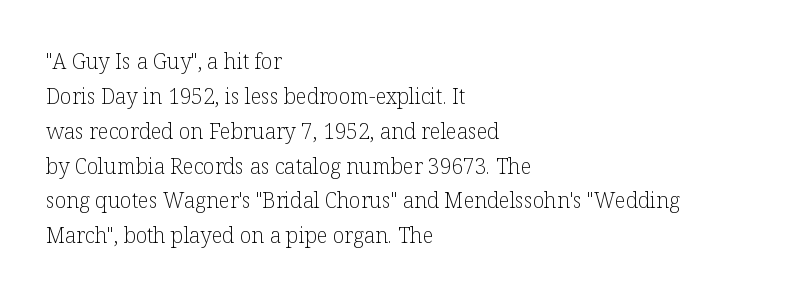
The image shows 21 px text type, upright; set left-aligned, normal line spacing (1.66x), normal letter spacing, not underlined.
